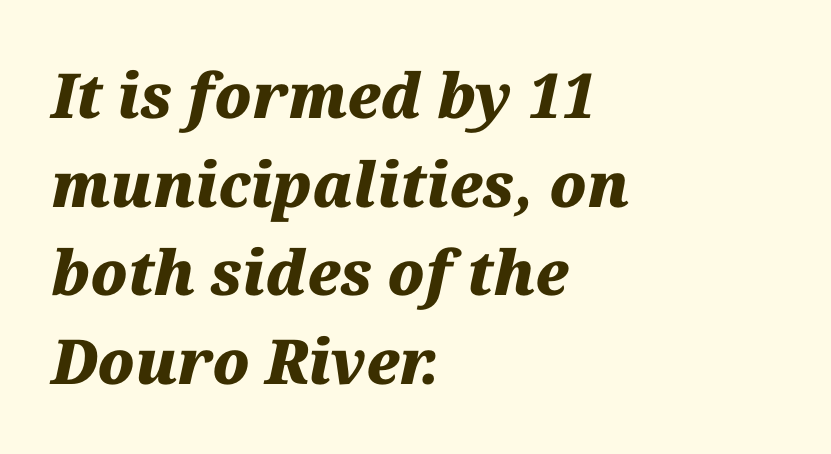
{"italic": "yes", "lean": "right", "slant_degrees": 12, "bold": "yes", "weight": "heavy", "width": "normal", "stroke_contrast": "medium", "x_height": "medium", "monospaced": "no", "underline": "no", "align": "left", "line_spacing": "normal", "line_spacing_ratio": 1.43, "letter_spacing": "normal", "letter_spacing_em": 0.0, "glyph_px": 62}
